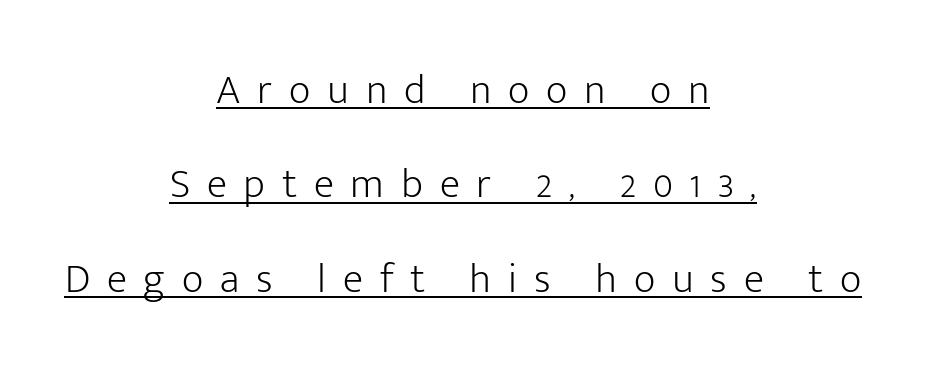
{"serif": "no", "italic": "no", "bold": "no", "weight": "light", "width": "normal", "stroke_contrast": "low", "x_height": "medium", "monospaced": "no", "underline": "yes", "align": "center", "line_spacing": "loose", "line_spacing_ratio": 2.25, "letter_spacing": "wide", "letter_spacing_em": 0.4, "glyph_px": 42}
